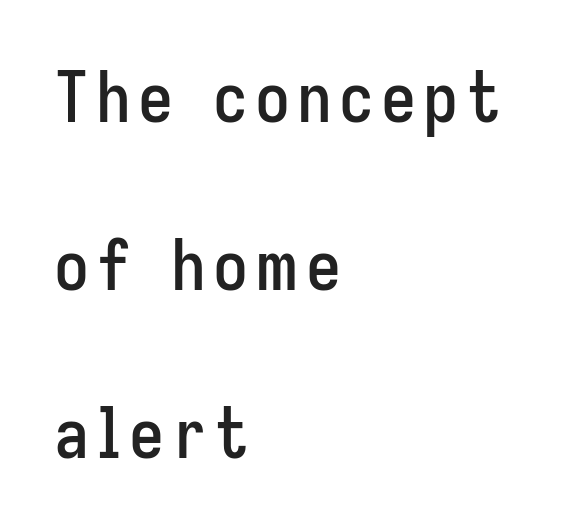
Q: Is the text italic (slanted)? A: No, it is upright.
Q: Is the typeface a serif or a sans-serif typeface? A: Sans-serif.
Q: Is the text underlined? A: No.
Q: How is the paragraph aligned? A: Left-aligned.
Q: Is the spacing between lines tight, normal or loose? A: Loose.
Q: Width (condensed, normal, or wide)? A: Condensed.
Q: Stroke contrast? A: Low.
Q: x-height? A: Medium.
Q: Monospaced? A: No.
